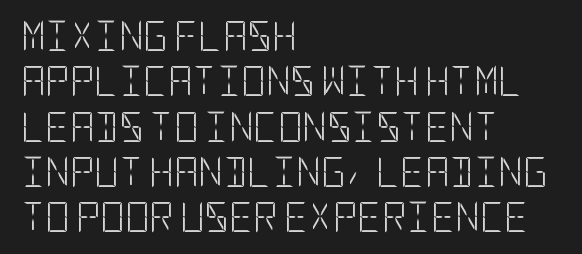
{"serif": "no", "italic": "no", "bold": "no", "weight": "light", "width": "condensed", "stroke_contrast": "low", "x_height": "large", "underline": "no", "align": "left", "line_spacing": "normal", "line_spacing_ratio": 1.51, "letter_spacing": "normal", "letter_spacing_em": 0.0, "glyph_px": 30}
